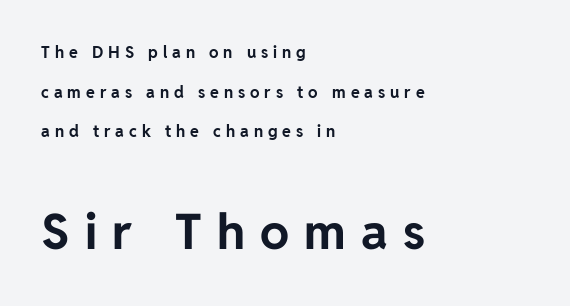
{"serif": "no", "italic": "no", "bold": "yes", "weight": "bold", "width": "normal", "stroke_contrast": "low", "x_height": "medium", "monospaced": "no", "underline": "no", "align": "left", "line_spacing": "loose", "line_spacing_ratio": 2.48, "letter_spacing": "wide", "letter_spacing_em": 0.31, "larger_block": "second", "size_ratio": 3.06, "glyph_px": 49}
